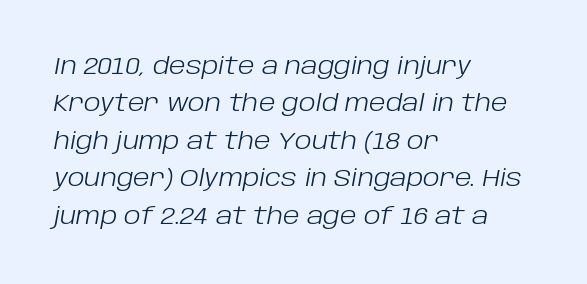
The image shows 24 px text type, italic (leaning right); set left-aligned, normal line spacing (1.56x), normal letter spacing, not underlined.
